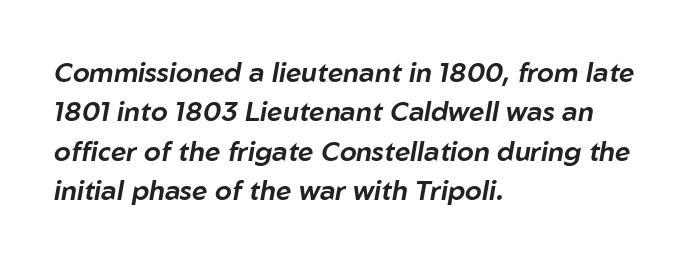
If you measured baseline to baseline, you'd find a middling distance. No extra tracking has been applied to these lines. The setting favours the left margin, as ordinary paragraphs usually do. Check under the words: just untouched page. There's an unmistakable incline to the writing here.
